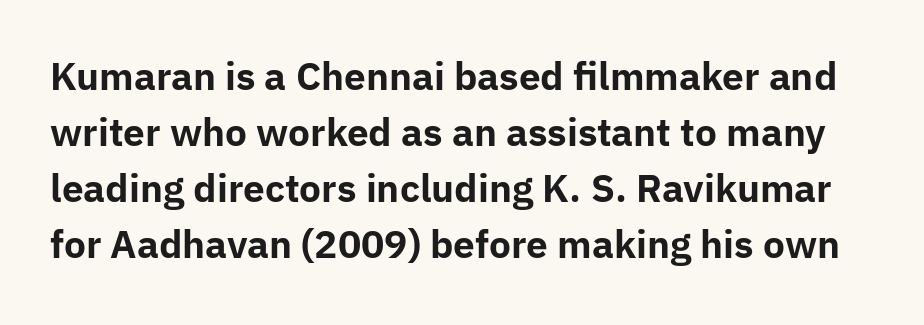
The image shows 37 px bold sans-serif type, upright; set normal line spacing (1.51x), normal letter spacing, not underlined; low stroke contrast and a medium x-height.
